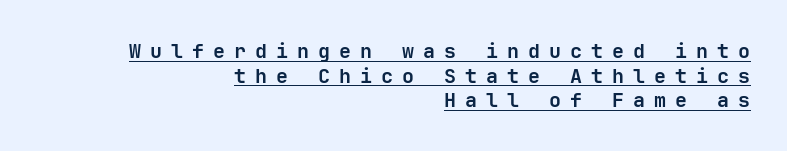
The image shows 20 px bold type, upright; set right-aligned, line spacing 1.23x, unusually wide letter spacing (+0.45 em), underlined.
